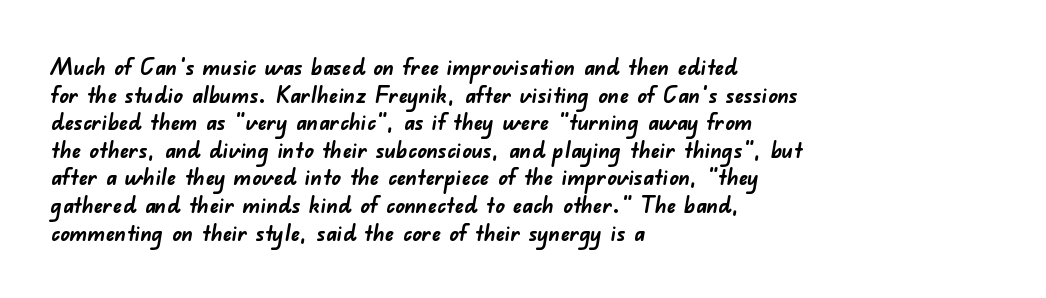
The image shows 23 px bold type; set left-aligned, line spacing 1.2x, normal letter spacing, not underlined.
